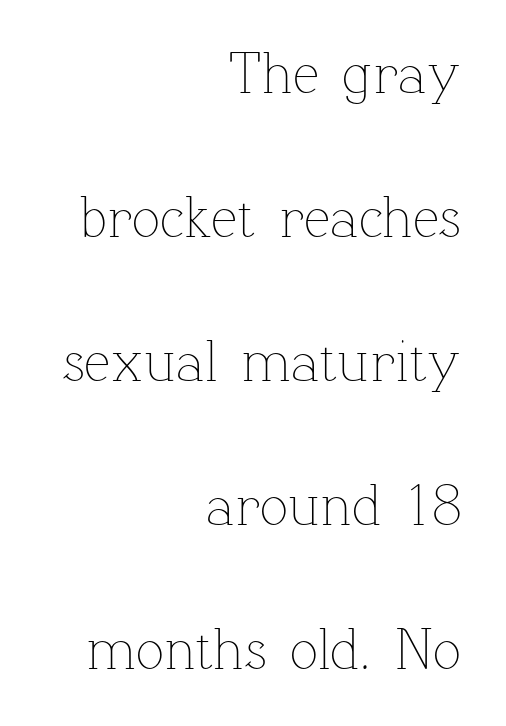
{"italic": "no", "bold": "no", "weight": "thin", "width": "normal", "stroke_contrast": "low", "x_height": "medium", "monospaced": "no", "underline": "no", "align": "right", "line_spacing": "loose", "line_spacing_ratio": 2.44, "letter_spacing": "normal", "letter_spacing_em": 0.0, "glyph_px": 59}
